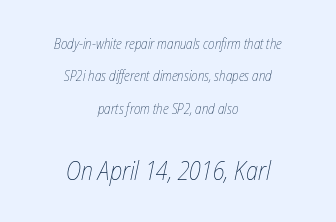
Q: Is the text bold? A: No.
Q: Is the text italic (slanted)? A: Yes, it leans right by about 12 degrees.
Q: Is the text underlined? A: No.
Q: How is the paragraph aligned? A: Centered.
Q: Is the spacing between letters normal or unusually wide? A: Normal.
Q: Is the spacing between lines tight, normal or loose? A: Loose.
Q: Which block of text is set in a larger size, the first (top) or the second (bottom)? A: The second (bottom) one.
